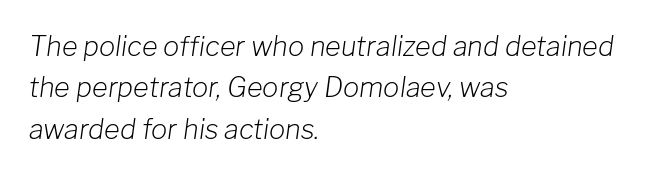
The image shows 27 px text type, italic (leaning right); set left-aligned, normal line spacing (1.53x), normal letter spacing, not underlined.
